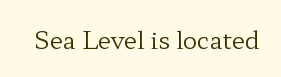
Q: Is the text bold? A: No.
Q: Is the text italic (slanted)? A: No, it is upright.
Q: Is the text underlined? A: No.
Q: Is the spacing between letters normal or unusually wide? A: Normal.
